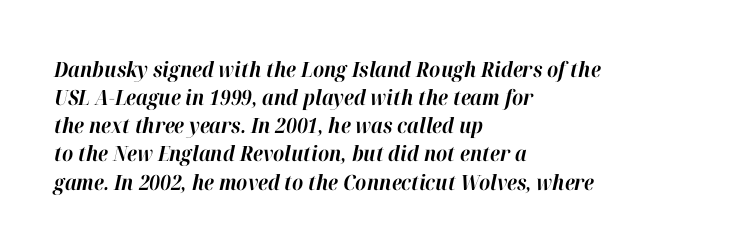
Q: Is the text bold? A: Yes.
Q: Is the text italic (slanted)? A: Yes, it leans right by about 12 degrees.
Q: Is the text underlined? A: No.
Q: How is the paragraph aligned? A: Left-aligned.
Q: Is the spacing between letters normal or unusually wide? A: Normal.
Q: Is the spacing between lines tight, normal or loose? A: Normal.
